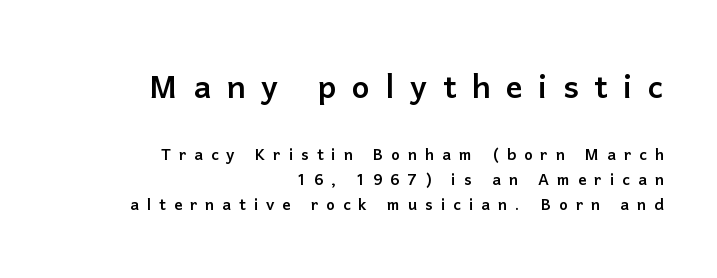
Q: Is the text italic (slanted)? A: No, it is upright.
Q: Is the typeface a serif or a sans-serif typeface? A: Sans-serif.
Q: Is the text underlined? A: No.
Q: How is the paragraph aligned? A: Right-aligned.
Q: Is the spacing between letters normal or unusually wide? A: Unusually wide.
Q: Which block of text is set in a larger size, the first (top) or the second (bottom)? A: The first (top) one.
Q: Width (condensed, normal, or wide)? A: Normal.
Q: Stroke contrast? A: Low.
Q: x-height? A: Medium.
Q: Monospaced? A: No.
